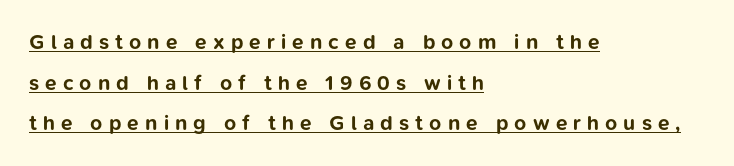
{"italic": "no", "bold": "yes", "underline": "yes", "align": "left", "line_spacing": "loose", "line_spacing_ratio": 1.94, "letter_spacing": "wide", "letter_spacing_em": 0.29, "glyph_px": 21}
